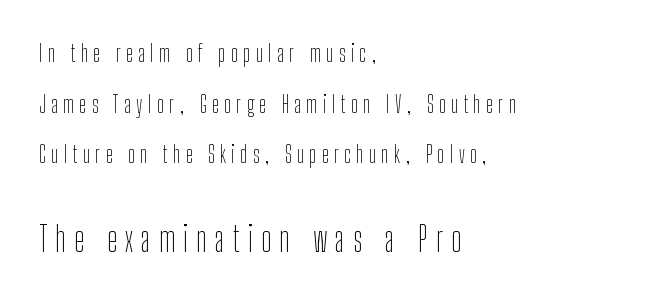
Q: Is the text bold? A: No.
Q: Is the text italic (slanted)? A: No, it is upright.
Q: Is the typeface a serif or a sans-serif typeface? A: Sans-serif.
Q: Is the text underlined? A: No.
Q: How is the paragraph aligned? A: Left-aligned.
Q: Is the spacing between letters normal or unusually wide? A: Unusually wide.
Q: Is the spacing between lines tight, normal or loose? A: Loose.
Q: Which block of text is set in a larger size, the first (top) or the second (bottom)? A: The second (bottom) one.
Q: Width (condensed, normal, or wide)? A: Condensed.
Q: Stroke contrast? A: Low.
Q: x-height? A: Medium.
Q: Monospaced? A: No.
